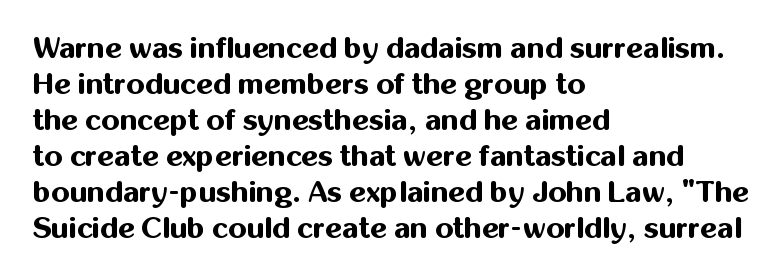
Lines of text with bare space underneath. Think of a printed novel: that variable character pitch is what you see here. Short note: letters normally spaced. The passage shown is typeset with a sans-serif family. Quick note: not italic, upright. Left-aligned paragraph, ragged on the right.
